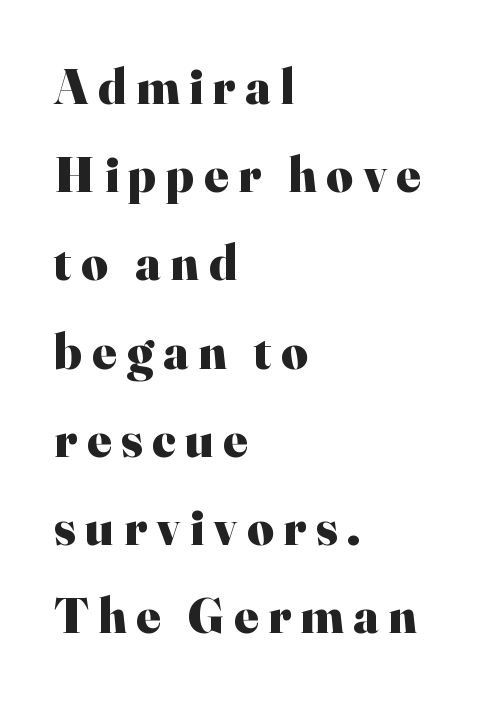
The letters are bold, with thick, heavy strokes. Each letter keeps its own natural width here, so spacing adapts to shape. Beneath every word, the page is bare. Posture: vertical. Which margin do the lines hug? The left one — the right edge is uneven. The passage shown is typeset with a serif family.
